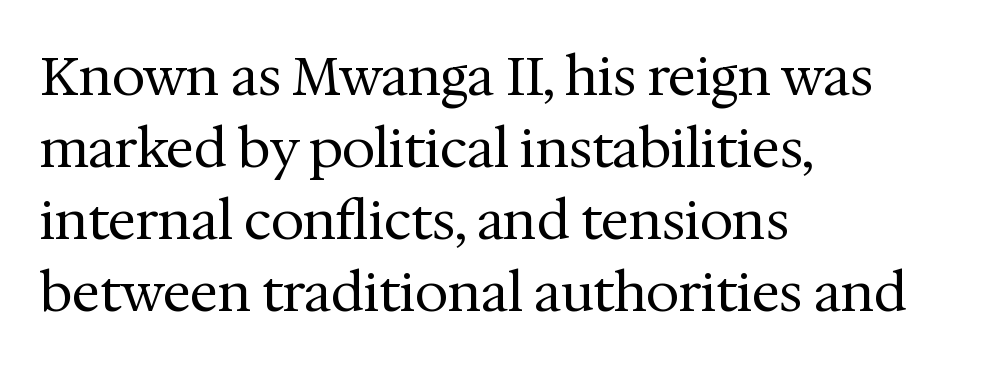
Whoever set this chose a conventional vertical rhythm. Beneath every word, the page is bare. Reading down the block, your eye returns to a fixed left position each line. Posture: vertical. There is no visible air inserted between adjacent glyphs. The typeface chosen for these lines features serifs.
